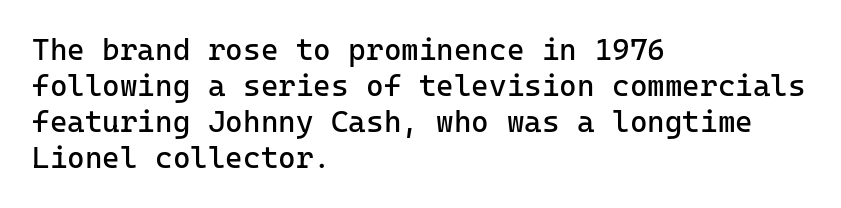
{"serif": "no", "italic": "no", "bold": "no", "weight": "regular", "width": "normal", "stroke_contrast": "low", "x_height": "medium", "monospaced": "yes", "underline": "no", "align": "left", "line_spacing_ratio": 1.2, "letter_spacing": "normal", "letter_spacing_em": 0.0, "glyph_px": 30}
